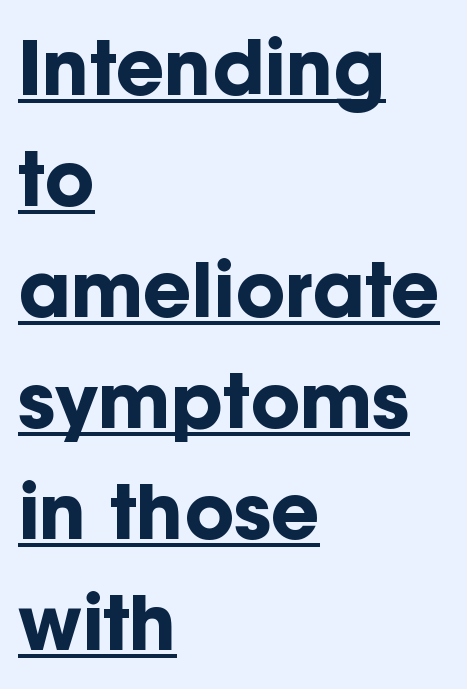
Q: Is the text bold? A: Yes.
Q: Is the text italic (slanted)? A: No, it is upright.
Q: Is the typeface a serif or a sans-serif typeface? A: Sans-serif.
Q: Is the text underlined? A: Yes.
Q: How is the paragraph aligned? A: Left-aligned.
Q: Is the spacing between letters normal or unusually wide? A: Normal.
Q: Is the spacing between lines tight, normal or loose? A: Normal.
Q: Width (condensed, normal, or wide)? A: Normal.
Q: Stroke contrast? A: Low.
Q: x-height? A: Medium.
Q: Monospaced? A: No.
